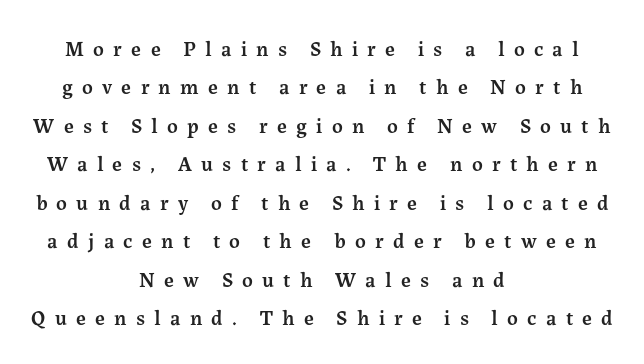
The image shows 21 px text type, upright; set centered, line spacing 1.83x, unusually wide letter spacing (+0.44 em), not underlined.
